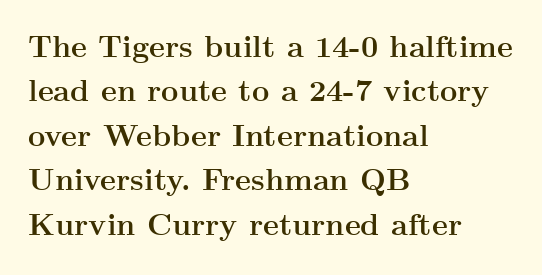
Q: Is the text bold? A: Yes.
Q: Is the text italic (slanted)? A: No, it is upright.
Q: Is the typeface a serif or a sans-serif typeface? A: Serif.
Q: Is the text underlined? A: No.
Q: How is the paragraph aligned? A: Left-aligned.
Q: Is the spacing between letters normal or unusually wide? A: Normal.
Q: Is the spacing between lines tight, normal or loose? A: Normal.
Q: Width (condensed, normal, or wide)? A: Wide.
Q: Stroke contrast? A: Medium.
Q: x-height? A: Small.
Q: Monospaced? A: No.
